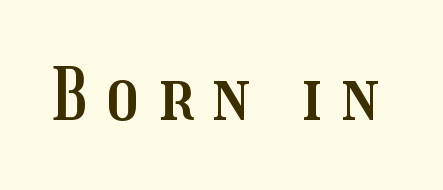
The image shows 71 px condensed type, upright; set unusually wide letter spacing (+0.27 em), not underlined; medium stroke contrast and a medium x-height.
